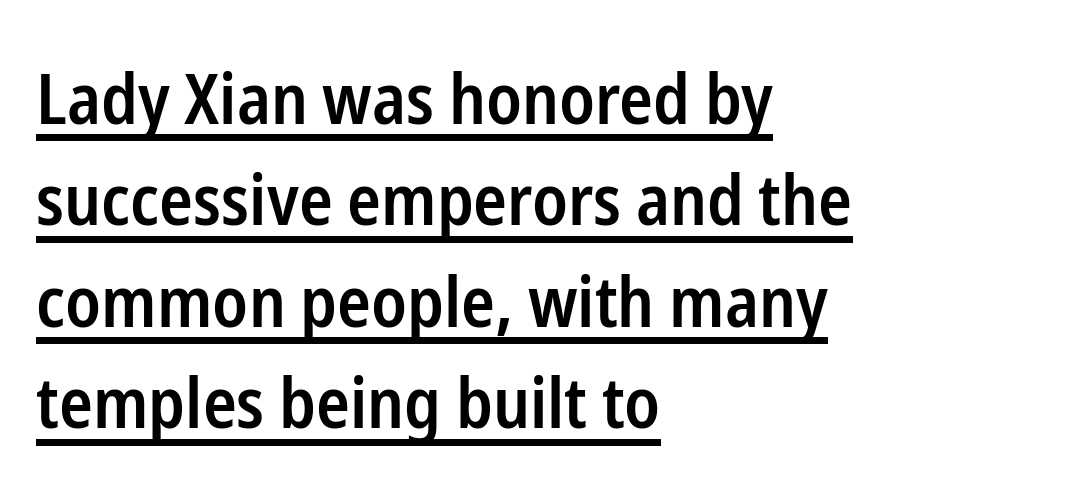
In terms of weight, the rendering is demibold, just under bold. Vertical spacing — default. Alignment: flush left. The font family rendered here belongs to the sans-serif group.
